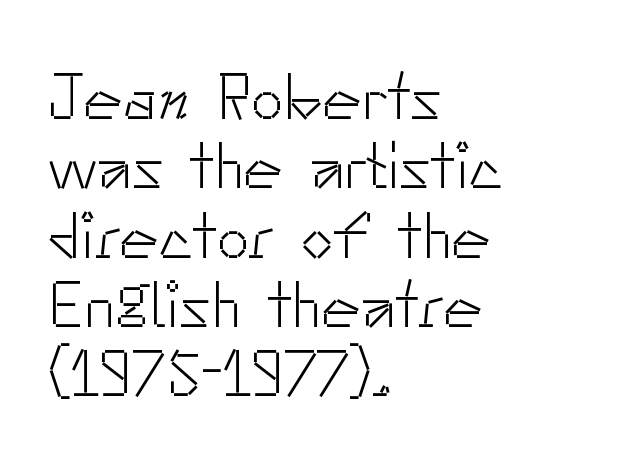
The leading is snug, giving the passage a crowded texture. Note: no serifs on the glyphs. The string is rendered with underlining switched off. The rendering keeps characters at their native spacing. Stroke mass is kept to a normal reading level or below. This is the regular roman posture of the typeface.
